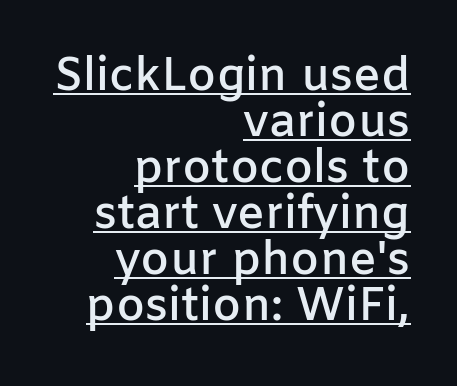
Q: Is the text bold? A: Semi-bold.
Q: Is the text italic (slanted)? A: No, it is upright.
Q: Is the typeface a serif or a sans-serif typeface? A: Sans-serif.
Q: Is the text underlined? A: Yes.
Q: How is the paragraph aligned? A: Right-aligned.
Q: Is the spacing between letters normal or unusually wide? A: Normal.
Q: Is the spacing between lines tight, normal or loose? A: Tight.
Q: Width (condensed, normal, or wide)? A: Normal.
Q: Stroke contrast? A: Low.
Q: x-height? A: Medium.
Q: Monospaced? A: No.
